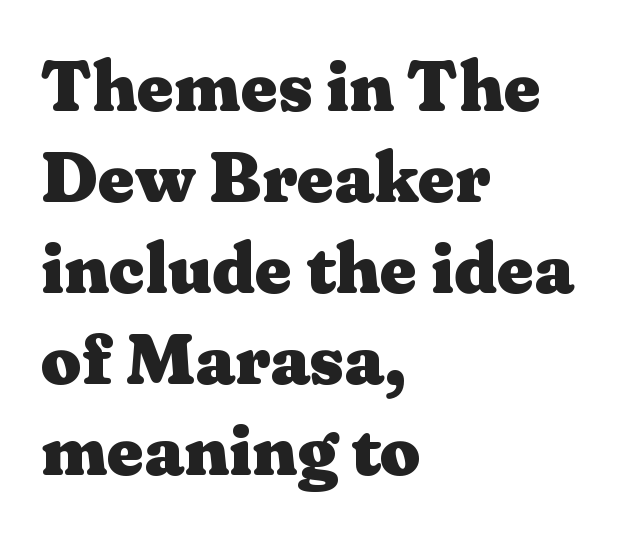
Q: Is the text bold? A: Yes.
Q: Is the text italic (slanted)? A: No, it is upright.
Q: Is the typeface a serif or a sans-serif typeface? A: Serif.
Q: Is the text underlined? A: No.
Q: How is the paragraph aligned? A: Left-aligned.
Q: Is the spacing between letters normal or unusually wide? A: Normal.
Q: Is the spacing between lines tight, normal or loose? A: Normal.
Q: Width (condensed, normal, or wide)? A: Wide.
Q: Stroke contrast? A: Medium.
Q: x-height? A: Medium.
Q: Monospaced? A: No.
